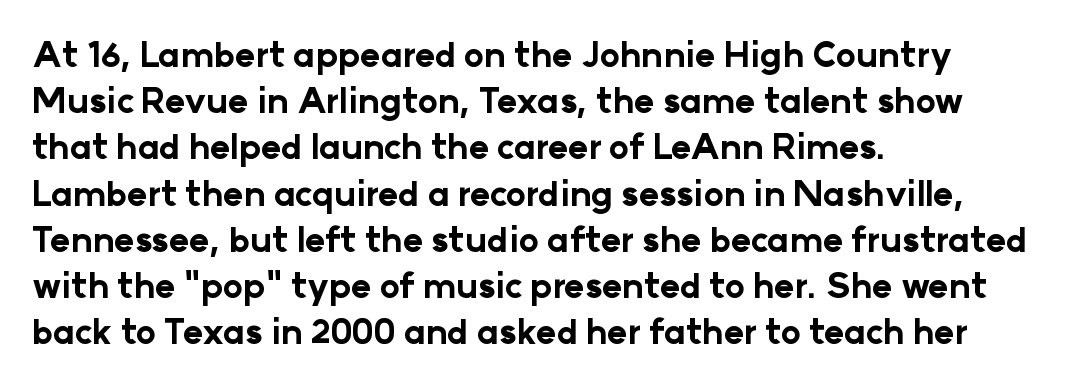
{"serif": "no", "italic": "no", "bold": "yes", "weight": "bold", "width": "normal", "stroke_contrast": "low", "x_height": "medium", "monospaced": "no", "underline": "no", "align": "left", "line_spacing": "normal", "line_spacing_ratio": 1.36, "letter_spacing": "normal", "letter_spacing_em": 0.0, "glyph_px": 34}
